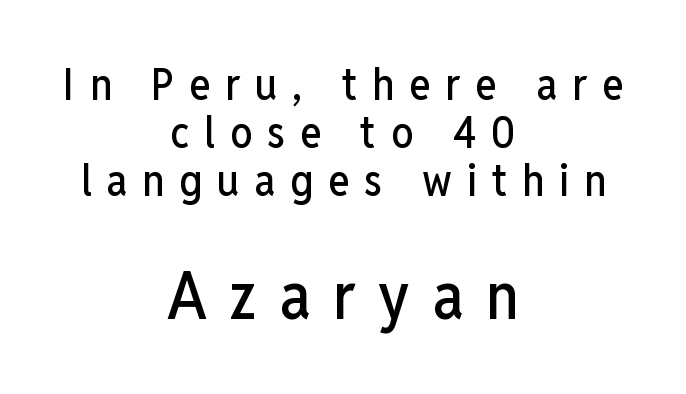
Q: Is the text italic (slanted)? A: No, it is upright.
Q: Is the typeface a serif or a sans-serif typeface? A: Sans-serif.
Q: Is the text underlined? A: No.
Q: How is the paragraph aligned? A: Centered.
Q: Is the spacing between letters normal or unusually wide? A: Unusually wide.
Q: Is the spacing between lines tight, normal or loose? A: Tight.
Q: Which block of text is set in a larger size, the first (top) or the second (bottom)? A: The second (bottom) one.
Q: Width (condensed, normal, or wide)? A: Condensed.
Q: Stroke contrast? A: Low.
Q: x-height? A: Medium.
Q: Monospaced? A: No.
